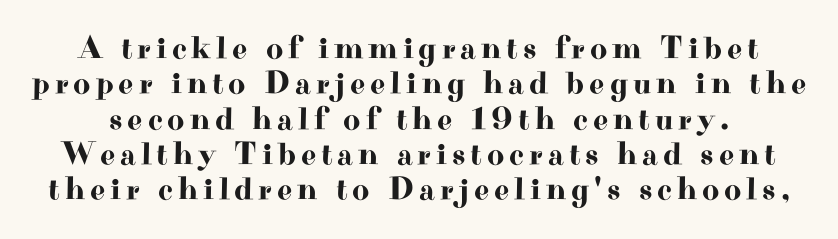
Q: Is the text italic (slanted)? A: No, it is upright.
Q: Is the typeface a serif or a sans-serif typeface? A: Serif.
Q: Is the text underlined? A: No.
Q: Is the spacing between lines tight, normal or loose? A: Tight.
Q: Width (condensed, normal, or wide)? A: Wide.
Q: Stroke contrast? A: High.
Q: x-height? A: Small.
Q: Monospaced? A: No.
